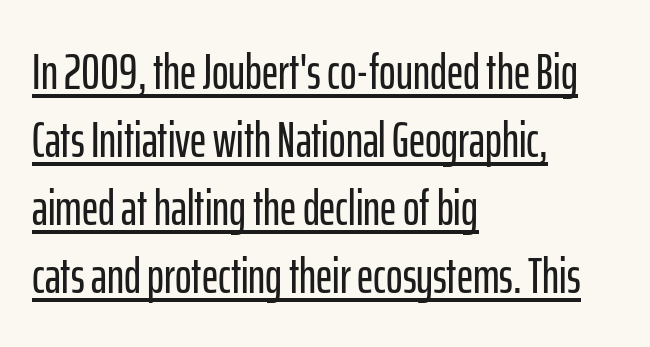
Are there feet on the stems? There aren't — it's a sans. Each line starts at the same left margin while the right side varies. Is the letter spacing exaggerated? No — it looks like the ordinary default. A typesetter would call this proportional, since set widths differ per character.
